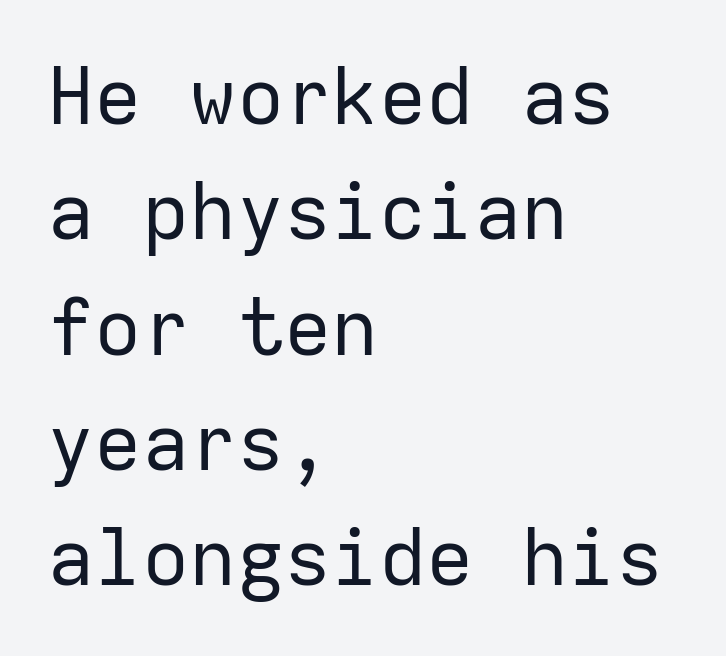
This is roman type, the default non-slanted kind. The line-height multiplier appears to be the usual default. Students, note that the glyphs here touch the page at normal intervals. The passage is arranged the way most books set body copy — flush left. The foot of each line stays bare and open. Heaviness? Minimal to ordinary, like unemphasized prose.
